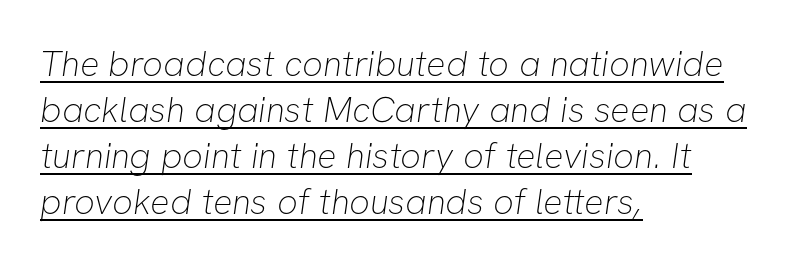
The image shows 36 px thin sans-serif type; set left-aligned, normal line spacing (1.28x), normal letter spacing, underlined; low stroke contrast and a medium x-height.
